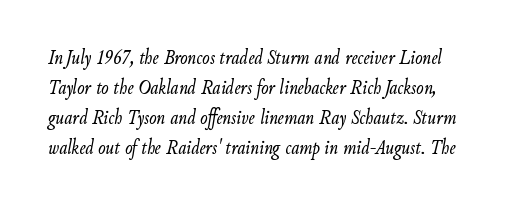
The image shows 22 px text type, italic (leaning right); set normal line spacing (1.36x), normal letter spacing, not underlined.
